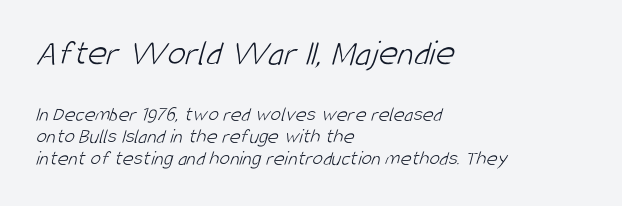
{"serif": "no", "bold": "no", "weight": "light", "width": "condensed", "stroke_contrast": "low", "x_height": "large", "monospaced": "no", "underline": "no", "align": "left", "line_spacing": "tight", "line_spacing_ratio": 1.06, "letter_spacing": "normal", "letter_spacing_em": 0.0, "larger_block": "first", "size_ratio": 1.76, "glyph_px": 37}
